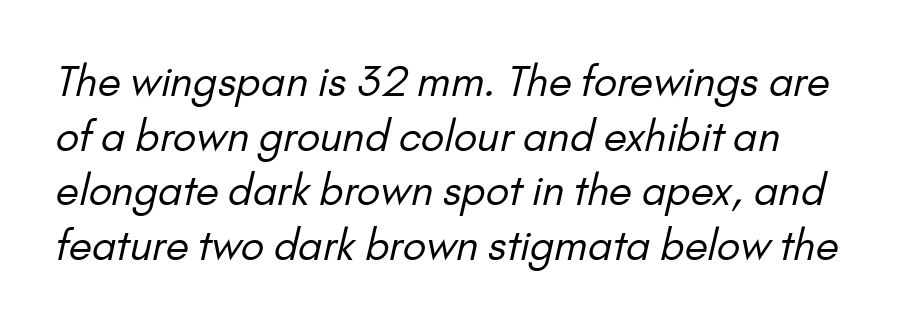
Vertical spacing — default. Nothing unusual about the tracking: characters are spaced as the font intends. Examine the stroke ends and you'll find no serifs. Think of a printed novel: that variable character pitch is what you see here.
